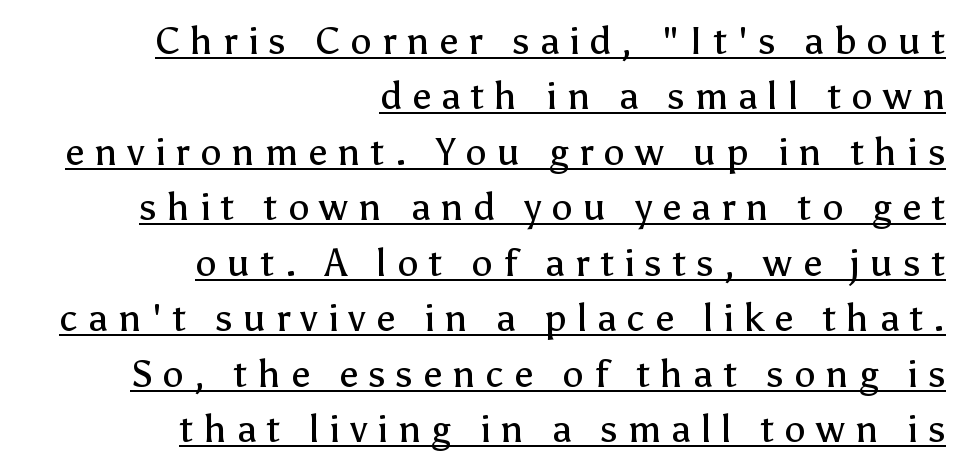
Q: Is the text bold? A: No.
Q: Is the text italic (slanted)? A: No, it is upright.
Q: Is the typeface a serif or a sans-serif typeface? A: Sans-serif.
Q: Is the text underlined? A: Yes.
Q: How is the paragraph aligned? A: Right-aligned.
Q: Is the spacing between letters normal or unusually wide? A: Unusually wide.
Q: Is the spacing between lines tight, normal or loose? A: Normal.
Q: Width (condensed, normal, or wide)? A: Normal.
Q: Stroke contrast? A: Low.
Q: x-height? A: Medium.
Q: Monospaced? A: No.
